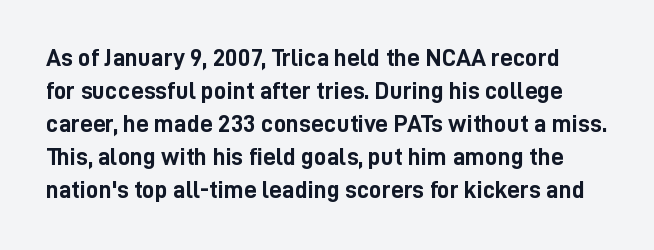
Q: Is the text bold? A: Yes.
Q: Is the text italic (slanted)? A: No, it is upright.
Q: Is the text underlined? A: No.
Q: Is the spacing between letters normal or unusually wide? A: Normal.
Q: Is the spacing between lines tight, normal or loose? A: Normal.
